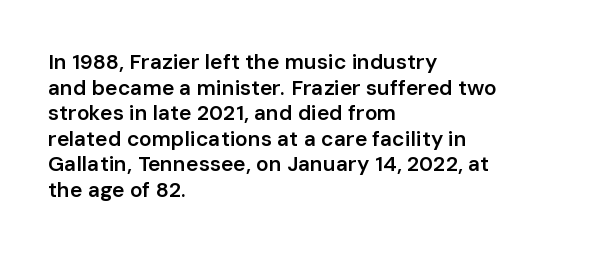
{"italic": "no", "bold": "semi", "underline": "no", "align": "left", "line_spacing_ratio": 1.22, "letter_spacing": "normal", "letter_spacing_em": 0.0, "glyph_px": 21}
